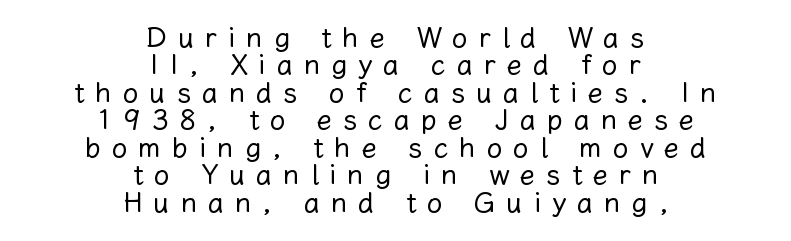
A bare baseline throughout the passage. The passage shown has open, widely tracked lettering throughout. Summary of vertical rhythm: compact, with narrow interline spacing. Is this a fixed-width face? No — the glyphs have proportional, varying widths. Vertical strokes here are truly vertical. Both edges are ragged and mirror each other, which tells us the setting is centered.
